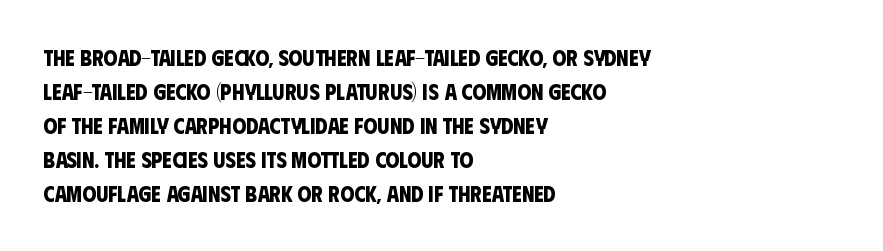
The image shows 22 px bold type; set left-aligned, normal line spacing (1.55x), normal letter spacing, not underlined.
